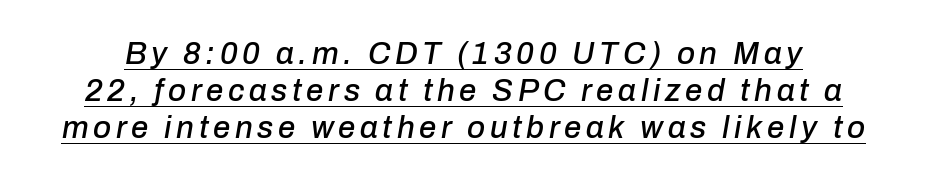
The specimen reads as italic at a glance. Beneath each row of characters lies a ruled line. Each letter keeps its own natural width here, so spacing adapts to shape.
